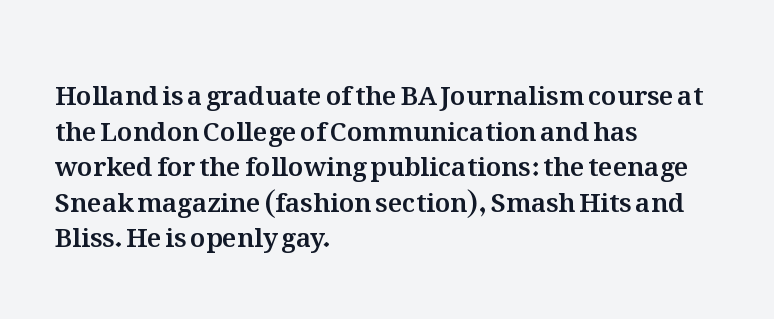
Compared with a centered layout, this one pins lines to the left instead. These lines were composed using upright roman letters. The type is set solid horizontally, with unmodified tracking. Vertical spacing — default. A bare baseline throughout the passage.
